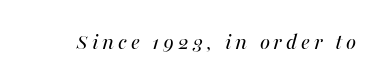
{"italic": "yes", "lean": "right", "slant_degrees": 16, "bold": "no", "underline": "no", "glyph_px": 24}
